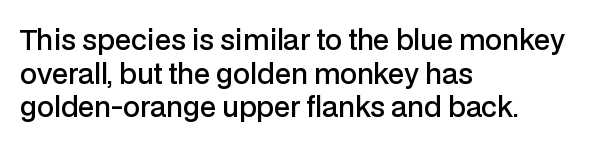
The image shows 27 px text type, upright; set left-aligned, normal line spacing (1.25x), normal letter spacing, not underlined.
